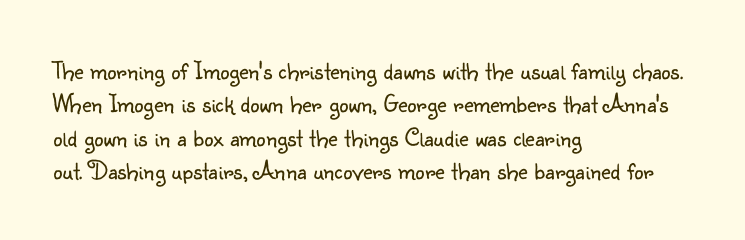
The image shows 26 px text type, upright; set left-aligned, normal line spacing (1.28x), normal letter spacing, not underlined.
